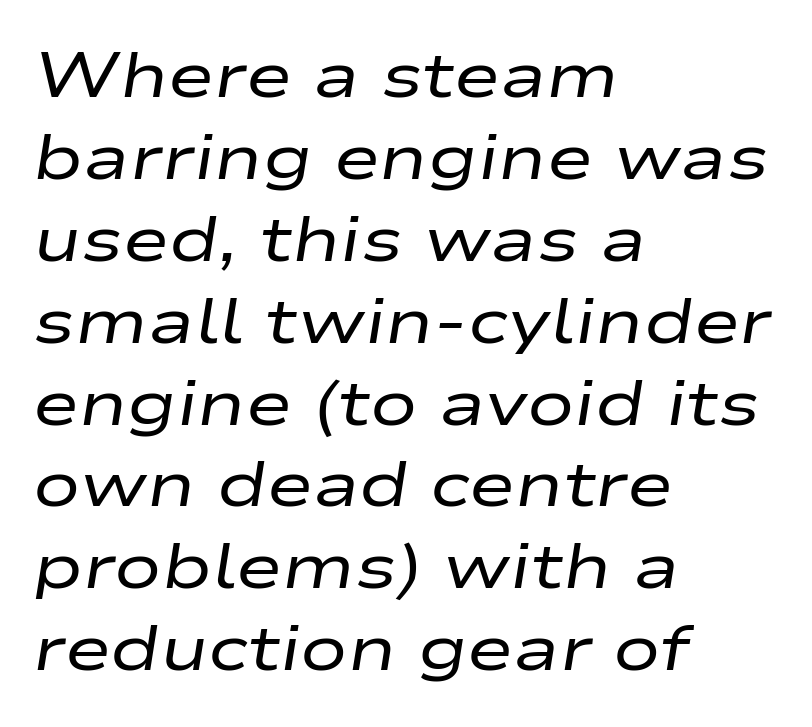
{"italic": "yes", "lean": "right", "slant_degrees": 9, "bold": "no", "weight": "regular", "width": "wide", "stroke_contrast": "low", "x_height": "medium", "monospaced": "no", "underline": "no", "align": "left", "line_spacing": "normal", "line_spacing_ratio": 1.3, "letter_spacing": "normal", "letter_spacing_em": 0.0, "glyph_px": 63}
